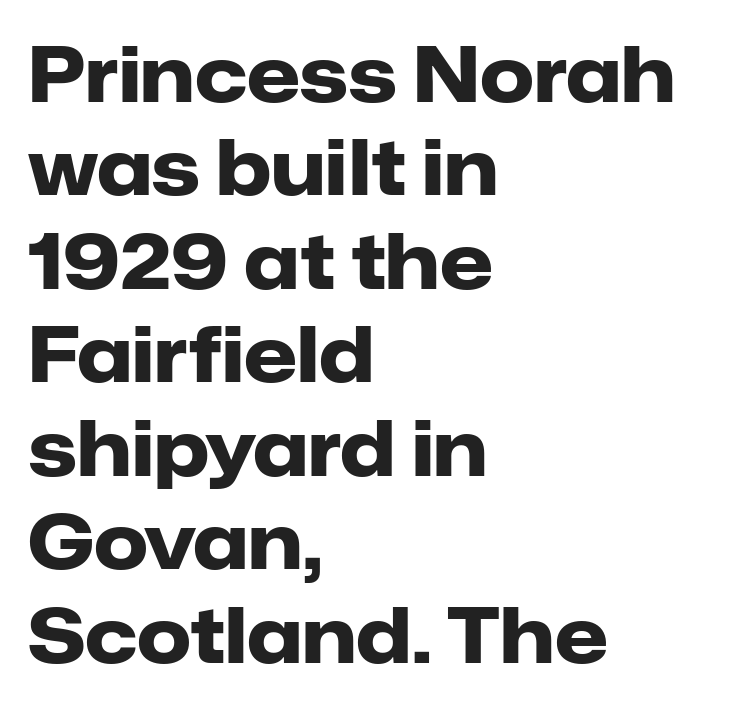
The image shows 76 px heavy sans-serif type, upright; set left-aligned, line spacing 1.23x, normal letter spacing, not underlined; low stroke contrast and a medium x-height.
